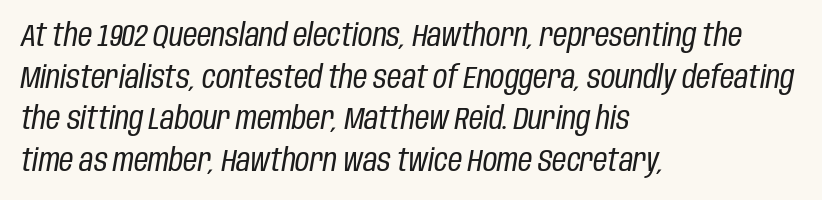
Q: Is the text bold? A: No.
Q: Is the text italic (slanted)? A: Yes, it leans right by about 10 degrees.
Q: Is the text underlined? A: No.
Q: How is the paragraph aligned? A: Left-aligned.
Q: Is the spacing between letters normal or unusually wide? A: Normal.
Q: Is the spacing between lines tight, normal or loose? A: Normal.
Q: Width (condensed, normal, or wide)? A: Condensed.
Q: Stroke contrast? A: Low.
Q: x-height? A: Large.
Q: Monospaced? A: No.
